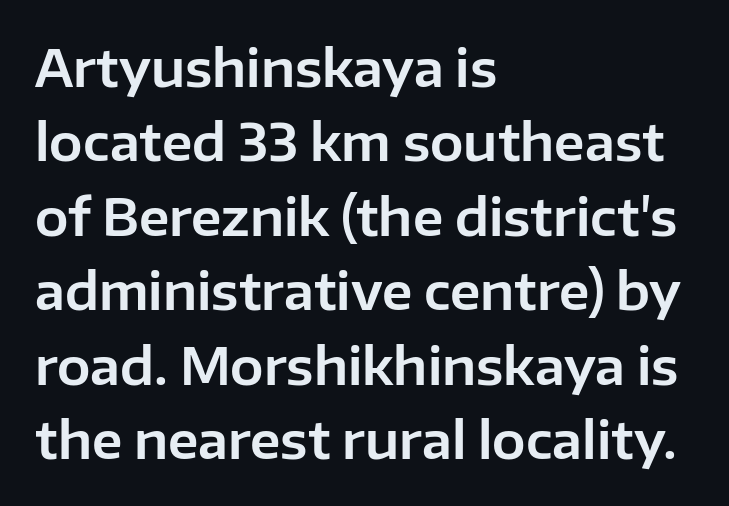
Leading matches the norm, producing a regular column. Layout note: lines flush left. This is roman type, the default non-slanted kind. Beneath every word, the page is bare.
